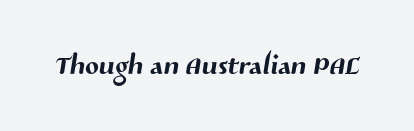
You can tell from the bare stems that sans-serif type was used. A bare baseline throughout the passage. Observe the ordinary spacing: letters are neighbours, not strangers. Proportional: the letters do not fall into vertical columns.
